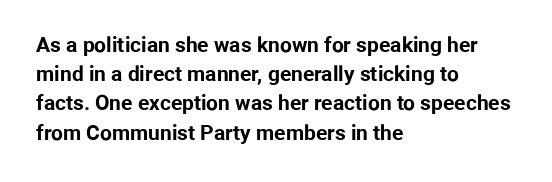
The image shows 21 px bold type, upright; set left-aligned, normal line spacing (1.39x), normal letter spacing, not underlined.
